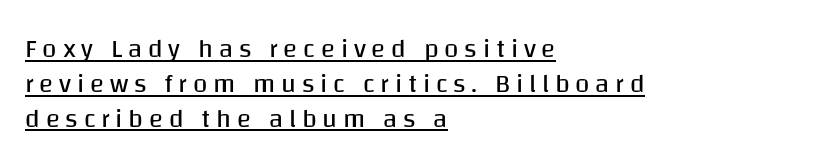
The rows are spaced the way most documents space them. A continuous stroke trails under the words, as in a hyperlink. Here the glyphs are tracked loosely, breaking word shapes into spaced letters. One-word summary of the alignment: left.
